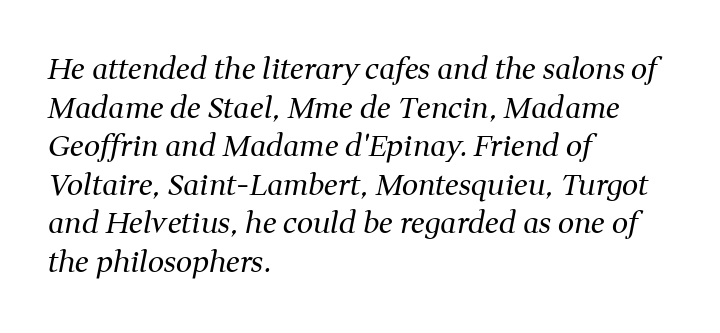
Horizontal bands of white between lines are of average thickness. Nothing unusual about the tracking: characters are spaced as the font intends. Type style note: has serifs. A quiet, ordinary-to-light weight characterises the typeface.
